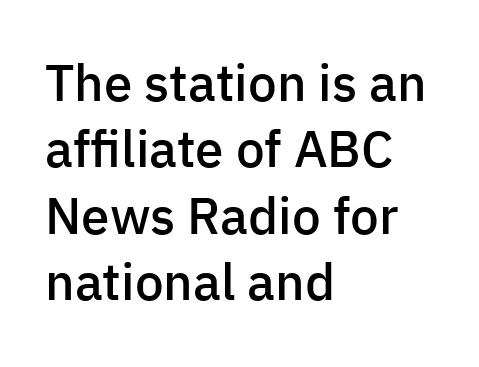
The image shows 51 px semibold sans-serif type, upright; set left-aligned, normal line spacing (1.3x), normal letter spacing, not underlined; low stroke contrast and a medium x-height.
